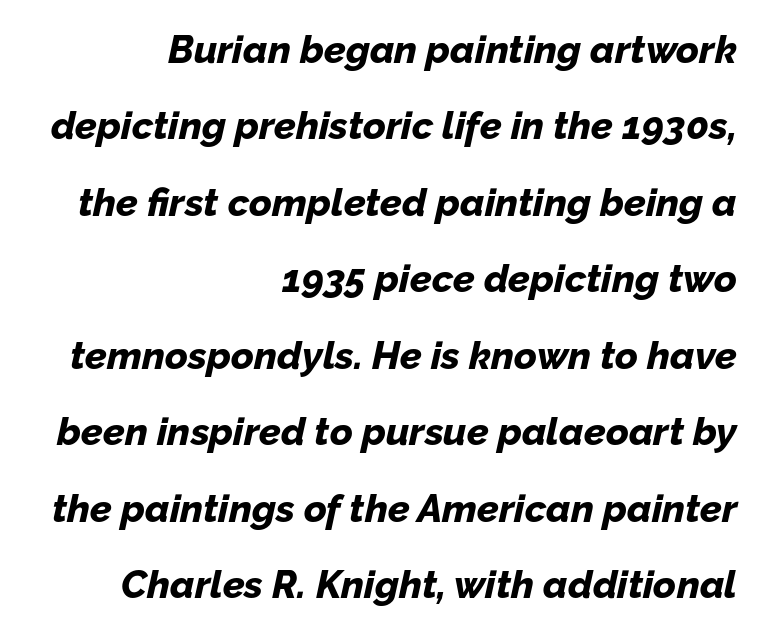
Q: Is the text bold? A: Yes.
Q: Is the text italic (slanted)? A: Yes, it leans right by about 12 degrees.
Q: Is the text underlined? A: No.
Q: How is the paragraph aligned? A: Right-aligned.
Q: Is the spacing between letters normal or unusually wide? A: Normal.
Q: Is the spacing between lines tight, normal or loose? A: Loose.
Q: Width (condensed, normal, or wide)? A: Normal.
Q: Stroke contrast? A: Low.
Q: x-height? A: Medium.
Q: Monospaced? A: No.
